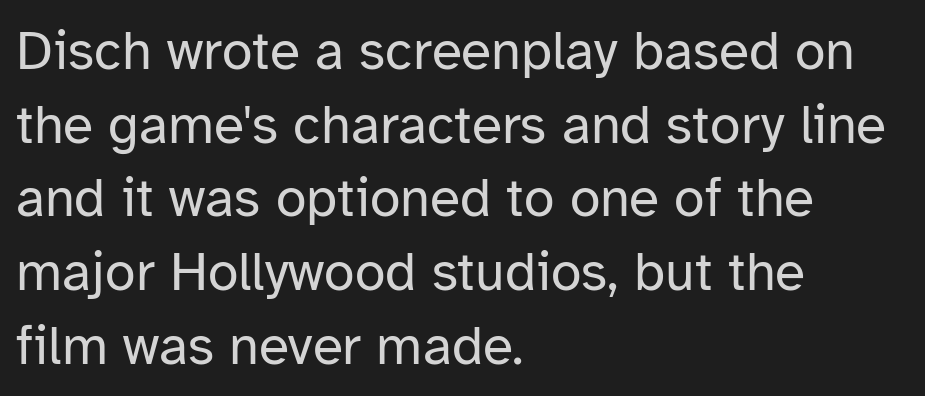
{"serif": "no", "italic": "no", "bold": "no", "weight": "regular", "width": "normal", "stroke_contrast": "low", "x_height": "medium", "monospaced": "no", "underline": "no", "align": "left", "line_spacing": "normal", "line_spacing_ratio": 1.34, "letter_spacing": "normal", "letter_spacing_em": 0.0, "glyph_px": 55}
